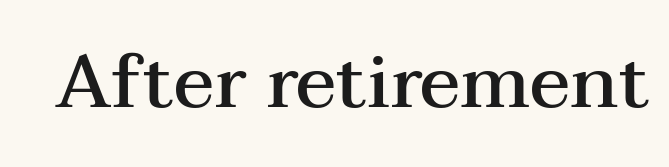
{"serif": "yes", "italic": "no", "bold": "semi", "weight": "semibold", "width": "wide", "stroke_contrast": "medium", "x_height": "medium", "monospaced": "no", "underline": "no", "letter_spacing": "normal", "letter_spacing_em": 0.0, "glyph_px": 75}
